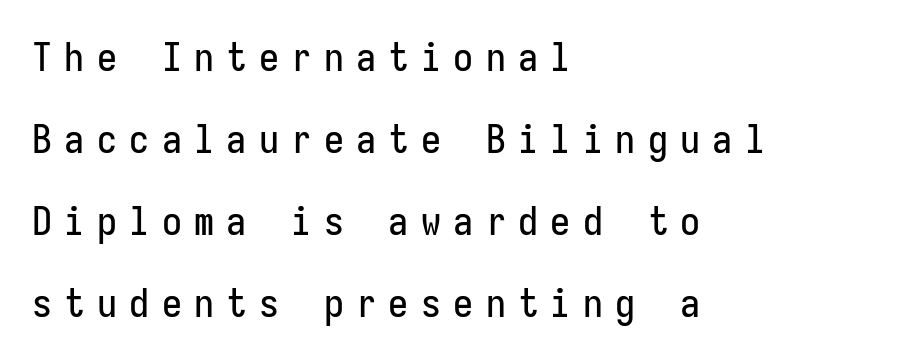
The image shows 40 px condensed sans-serif type, upright, monospaced; set left-aligned, loose line spacing (2.05x), unusually wide letter spacing (+0.31 em), not underlined; low stroke contrast and a medium x-height.
